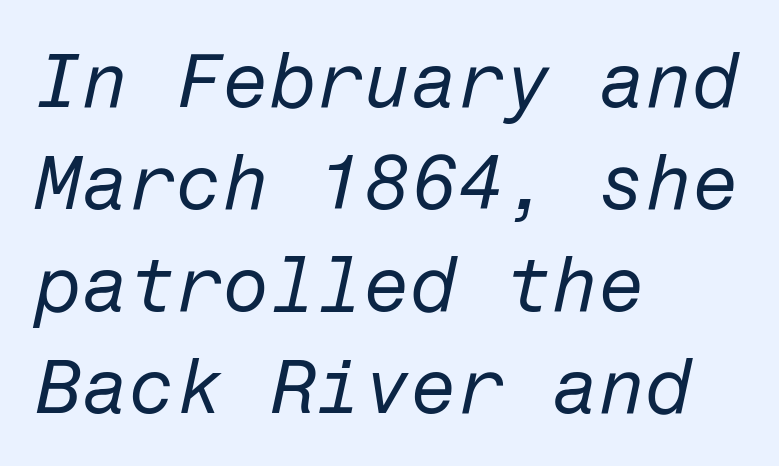
The image shows 76 px regular-weight type, italic (leaning right); set left-aligned, normal line spacing (1.34x), normal letter spacing, not underlined; low stroke contrast and a medium x-height.
